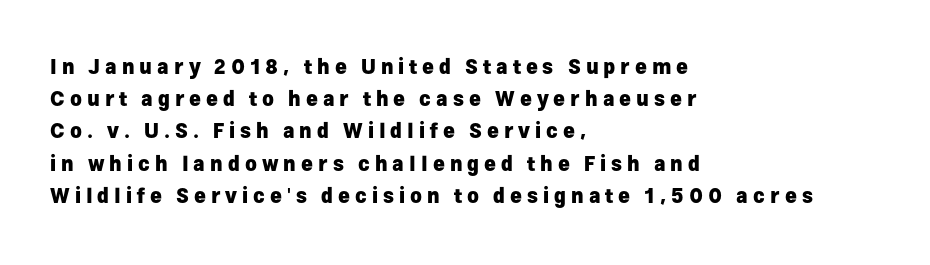
Honestly, the row spacing looks completely unremarkable. Heavy-handed strokes throughout: this text is bold. Horizontal alignment here is leftward, the default for most running prose. The baseline area is clear.
